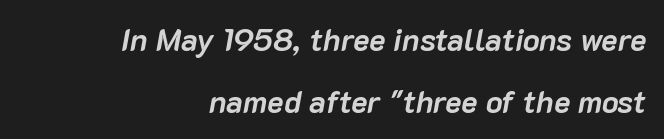
Q: Is the text bold? A: Yes.
Q: Is the text italic (slanted)? A: Yes, it leans right by about 10 degrees.
Q: Is the text underlined? A: No.
Q: How is the paragraph aligned? A: Right-aligned.
Q: Is the spacing between letters normal or unusually wide? A: Normal.
Q: Is the spacing between lines tight, normal or loose? A: Loose.
Q: Width (condensed, normal, or wide)? A: Normal.
Q: Stroke contrast? A: Low.
Q: x-height? A: Medium.
Q: Monospaced? A: No.
